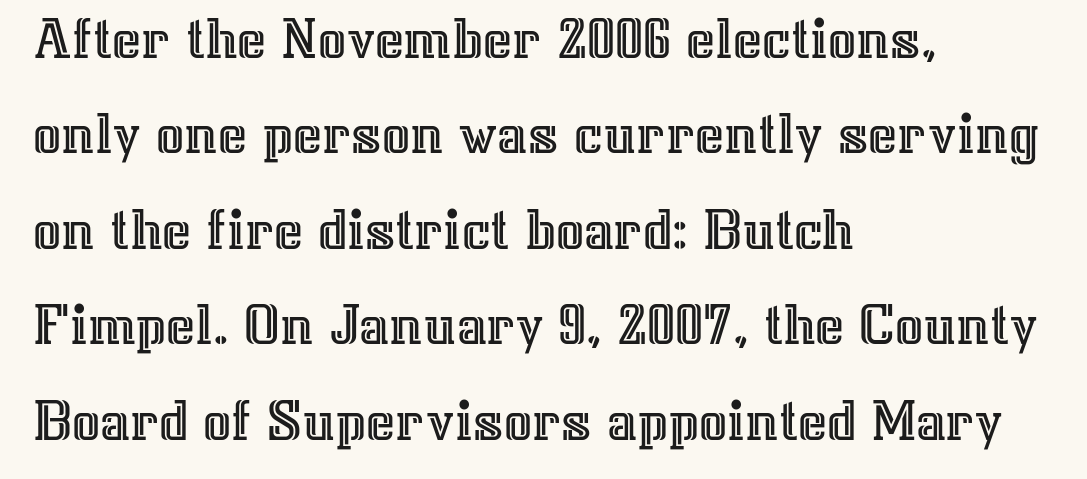
The image shows 62 px text type, upright; set left-aligned, normal line spacing (1.54x), normal letter spacing, not underlined; a medium x-height.
